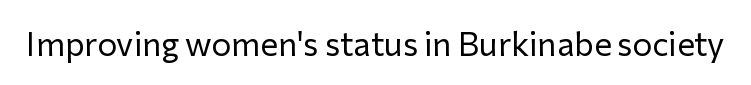
Q: Is the text bold? A: No.
Q: Is the text italic (slanted)? A: No, it is upright.
Q: Is the typeface a serif or a sans-serif typeface? A: Sans-serif.
Q: Is the text underlined? A: No.
Q: Is the spacing between letters normal or unusually wide? A: Normal.
Q: Width (condensed, normal, or wide)? A: Normal.
Q: Stroke contrast? A: Low.
Q: x-height? A: Medium.
Q: Monospaced? A: No.
